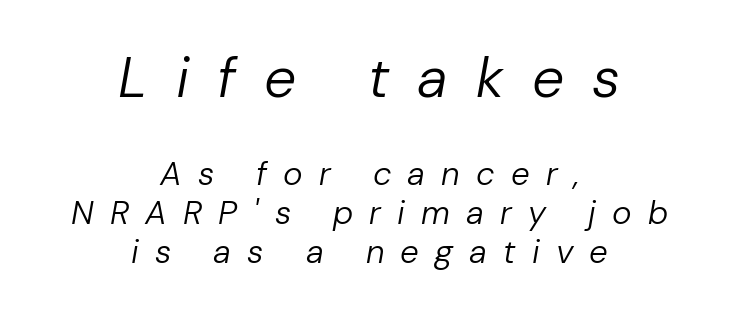
Stems here are at most as thick as an everyday book face. Here the glyphs are tracked loosely, breaking word shapes into spaced letters. Type without underlining. Short and long lines alike share a common midpoint. Spacing verdict: proportional, widths tailored to each character.
